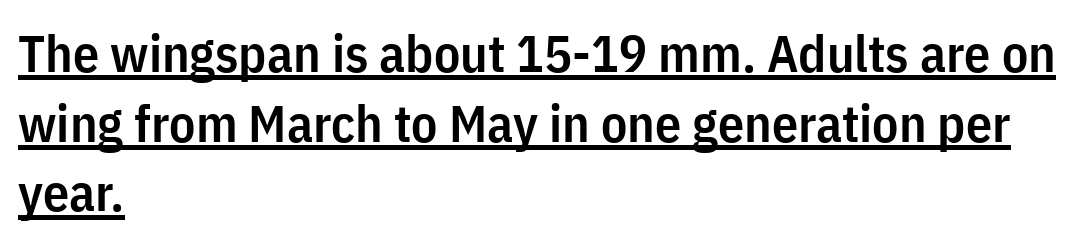
The image shows 52 px semibold, condensed sans-serif type, upright; set left-aligned, normal line spacing (1.34x), normal letter spacing, underlined; low stroke contrast and a medium x-height.
